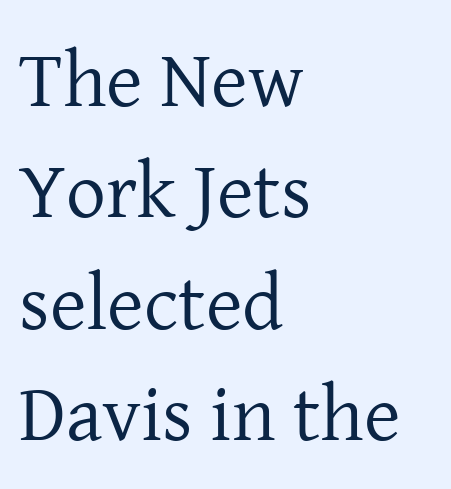
Leading: standard. Unlike italic type, these characters show no tilt at all. A quiet, ordinary-to-light weight characterises the typeface. Is the block centered? No — it sits flush against the left margin.
